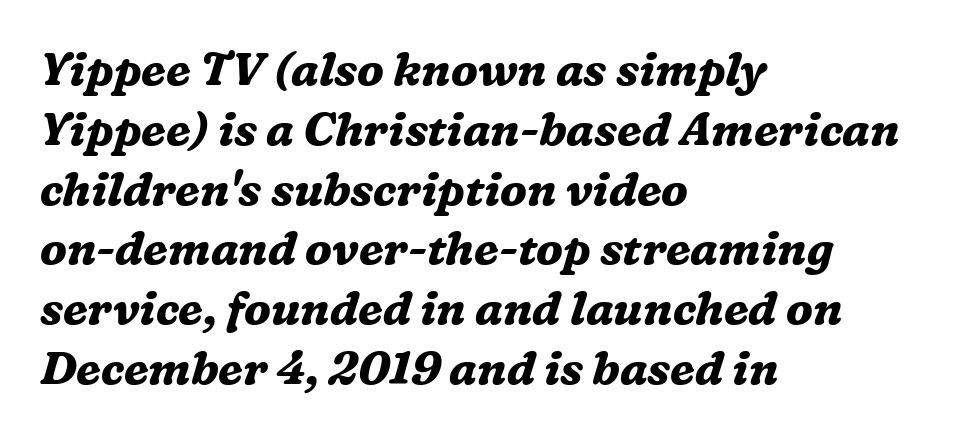
Q: Is the text bold? A: Yes.
Q: Is the text italic (slanted)? A: Yes, it leans right by about 16 degrees.
Q: Is the typeface a serif or a sans-serif typeface? A: Serif.
Q: Is the text underlined? A: No.
Q: How is the paragraph aligned? A: Left-aligned.
Q: Is the spacing between letters normal or unusually wide? A: Normal.
Q: Is the spacing between lines tight, normal or loose? A: Normal.
Q: Width (condensed, normal, or wide)? A: Normal.
Q: Stroke contrast? A: Medium.
Q: x-height? A: Medium.
Q: Monospaced? A: No.
